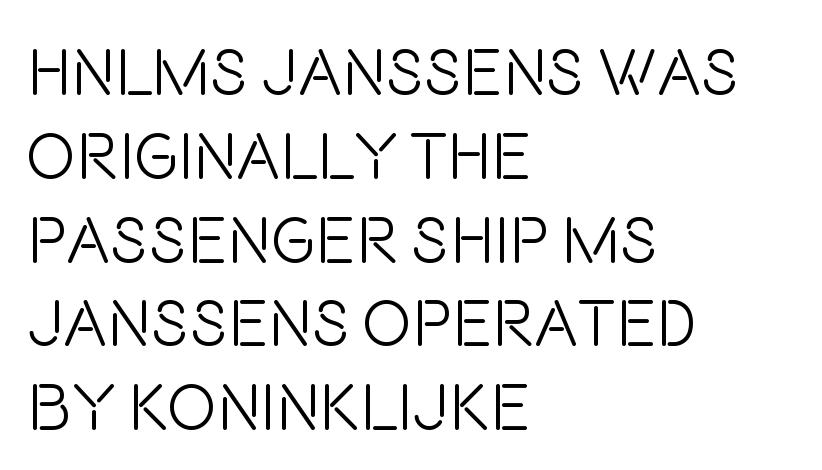
{"serif": "no", "italic": "no", "bold": "no", "weight": "light", "width": "condensed", "stroke_contrast": "low", "x_height": "large", "monospaced": "no", "underline": "no", "align": "left", "line_spacing": "normal", "line_spacing_ratio": 1.27, "letter_spacing": "normal", "letter_spacing_em": 0.0, "glyph_px": 66}
